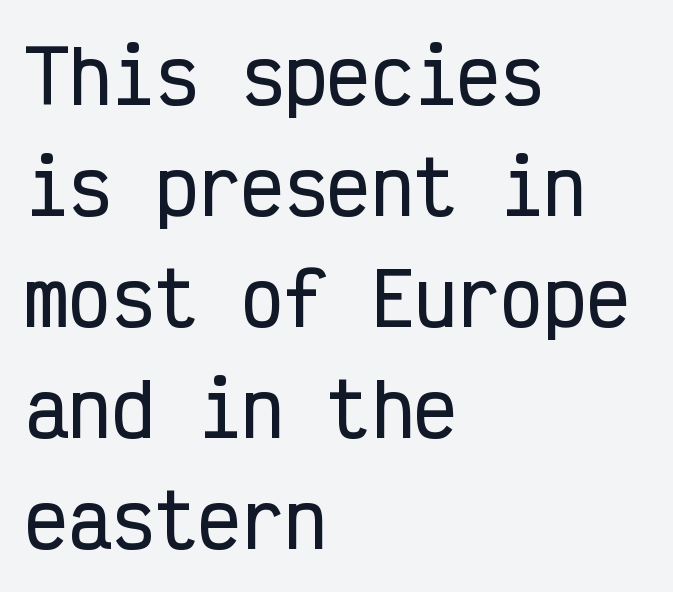
Q: Is the text italic (slanted)? A: No, it is upright.
Q: Is the typeface a serif or a sans-serif typeface? A: Sans-serif.
Q: Is the text underlined? A: No.
Q: How is the paragraph aligned? A: Left-aligned.
Q: Is the spacing between letters normal or unusually wide? A: Normal.
Q: Is the spacing between lines tight, normal or loose? A: Normal.
Q: Width (condensed, normal, or wide)? A: Condensed.
Q: Stroke contrast? A: Low.
Q: x-height? A: Medium.
Q: Monospaced? A: Yes.
